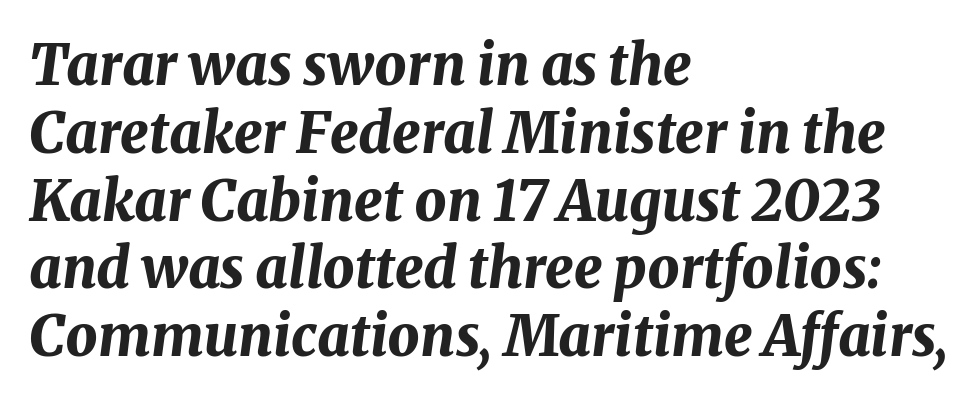
{"italic": "yes", "lean": "right", "slant_degrees": 8, "bold": "yes", "weight": "bold", "width": "normal", "stroke_contrast": "medium", "x_height": "medium", "monospaced": "no", "underline": "no", "align": "left", "line_spacing_ratio": 1.21, "letter_spacing": "normal", "letter_spacing_em": 0.0, "glyph_px": 56}
